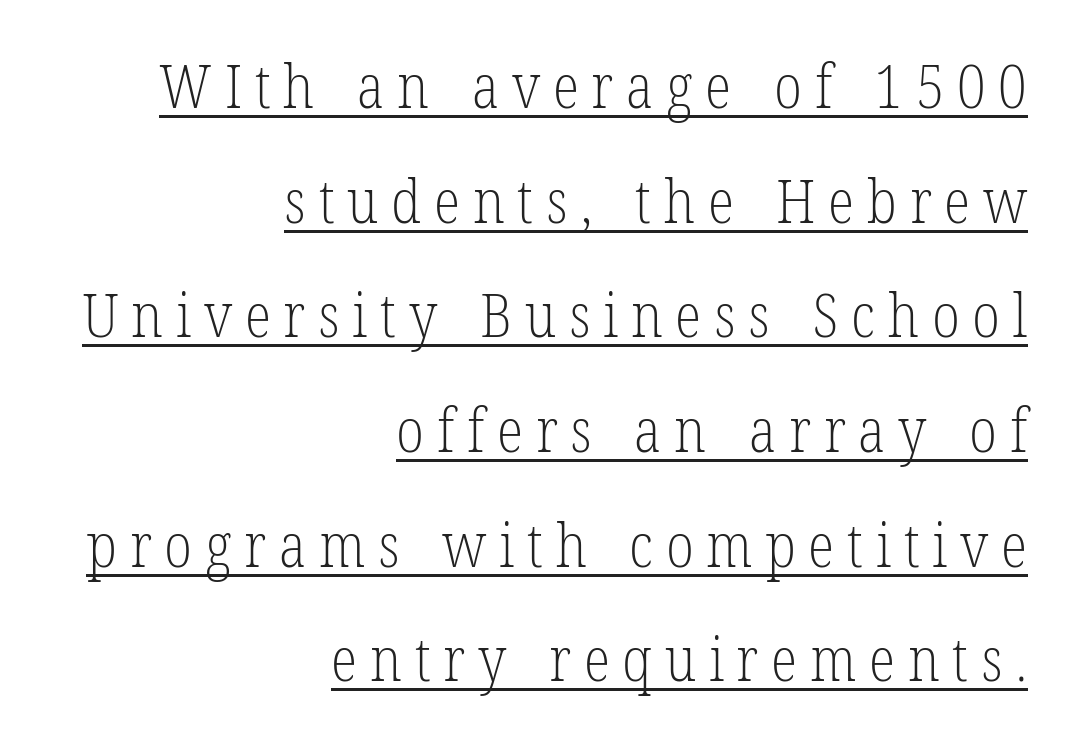
{"serif": "yes", "italic": "no", "bold": "no", "weight": "light", "width": "condensed", "stroke_contrast": "low", "x_height": "medium", "monospaced": "no", "underline": "yes", "align": "right", "line_spacing_ratio": 1.88, "letter_spacing": "wide", "letter_spacing_em": 0.21, "glyph_px": 61}
